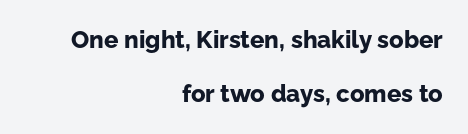
{"italic": "no", "bold": "yes", "underline": "no", "align": "right", "line_spacing": "loose", "line_spacing_ratio": 2.27, "letter_spacing": "normal", "letter_spacing_em": 0.0, "glyph_px": 24}
